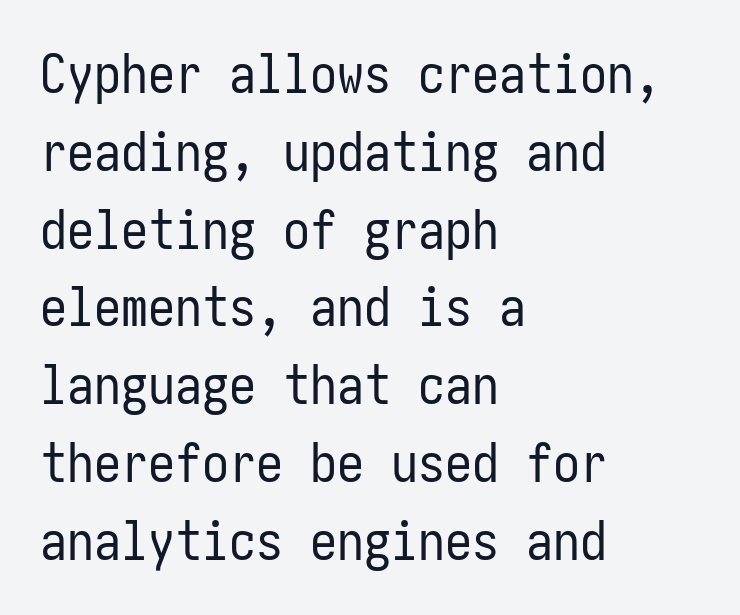
The image shows 54 px regular-weight, condensed sans-serif type, upright; set left-aligned, normal line spacing (1.44x), normal letter spacing, not underlined; low stroke contrast and a medium x-height.
